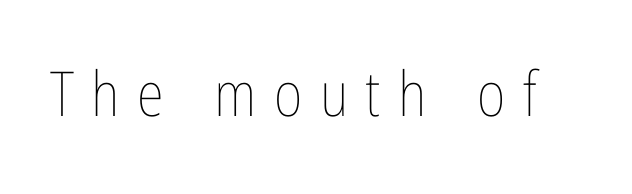
The image shows 62 px thin, condensed type, upright; set unusually wide letter spacing (+0.28 em), not underlined; low stroke contrast and a medium x-height.
